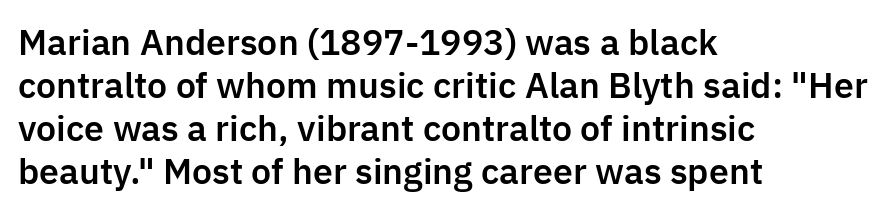
The image shows 34 px sans-serif type, upright; set left-aligned, normal line spacing (1.26x), normal letter spacing, not underlined; low stroke contrast and a medium x-height.
